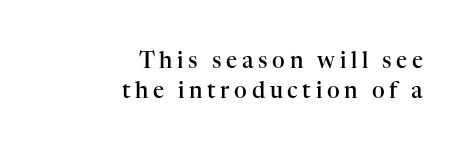
The image shows 22 px text type, upright; set right-aligned, normal line spacing (1.35x), unusually wide letter spacing (+0.21 em), not underlined.
